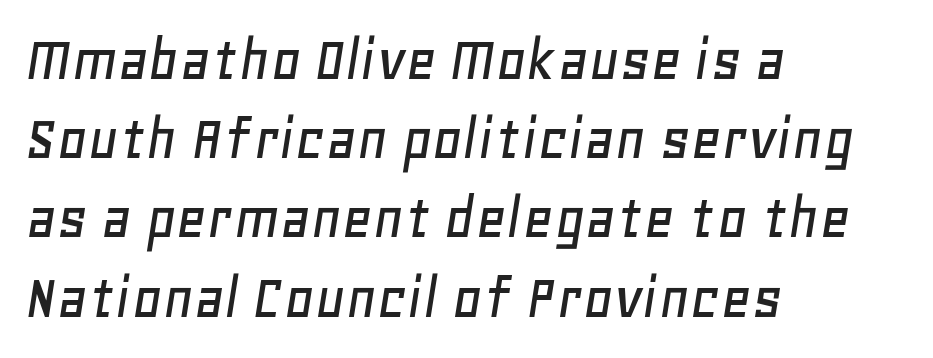
Q: Is the text italic (slanted)? A: Yes, it leans right by about 11 degrees.
Q: Is the text underlined? A: No.
Q: How is the paragraph aligned? A: Left-aligned.
Q: Is the spacing between letters normal or unusually wide? A: Normal.
Q: Width (condensed, normal, or wide)? A: Normal.
Q: Stroke contrast? A: Low.
Q: x-height? A: Large.
Q: Monospaced? A: No.
